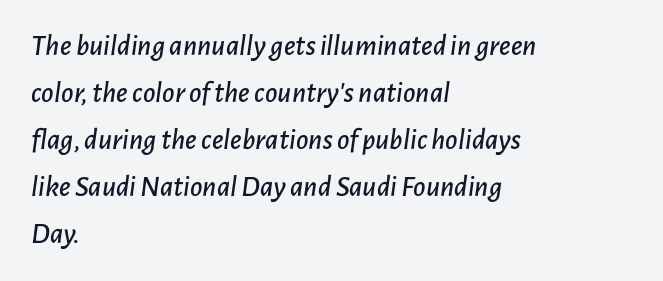
{"italic": "yes", "lean": "right", "slant_degrees": 7, "width": "normal", "stroke_contrast": "low", "x_height": "medium", "monospaced": "no", "underline": "no", "align": "left", "line_spacing": "normal", "line_spacing_ratio": 1.57, "letter_spacing": "normal", "letter_spacing_em": 0.0, "glyph_px": 30}
